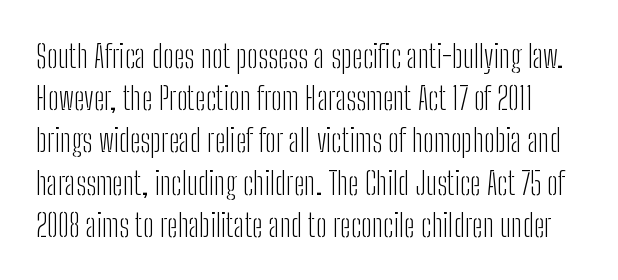
{"serif": "no", "italic": "no", "bold": "no", "weight": "light", "width": "condensed", "stroke_contrast": "low", "x_height": "medium", "monospaced": "no", "underline": "no", "line_spacing": "normal", "line_spacing_ratio": 1.32, "letter_spacing": "normal", "letter_spacing_em": 0.0, "glyph_px": 32}
